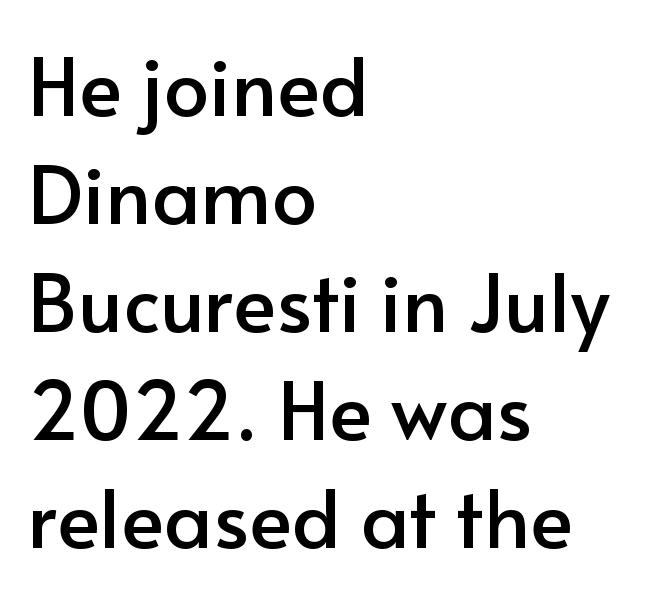
Q: Is the text italic (slanted)? A: No, it is upright.
Q: Is the typeface a serif or a sans-serif typeface? A: Sans-serif.
Q: Is the text underlined? A: No.
Q: How is the paragraph aligned? A: Left-aligned.
Q: Is the spacing between letters normal or unusually wide? A: Normal.
Q: Is the spacing between lines tight, normal or loose? A: Normal.
Q: Width (condensed, normal, or wide)? A: Normal.
Q: Stroke contrast? A: Low.
Q: x-height? A: Small.
Q: Monospaced? A: No.
